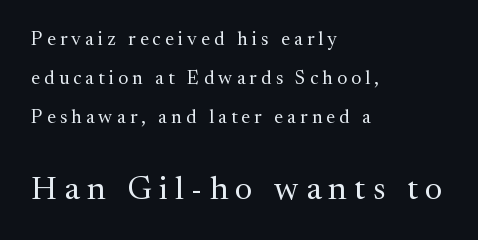
Q: Is the text bold? A: No.
Q: Is the text italic (slanted)? A: No, it is upright.
Q: Is the typeface a serif or a sans-serif typeface? A: Serif.
Q: Is the text underlined? A: No.
Q: How is the paragraph aligned? A: Left-aligned.
Q: Is the spacing between letters normal or unusually wide? A: Unusually wide.
Q: Is the spacing between lines tight, normal or loose? A: Loose.
Q: Which block of text is set in a larger size, the first (top) or the second (bottom)? A: The second (bottom) one.
Q: Width (condensed, normal, or wide)? A: Normal.
Q: Stroke contrast? A: Medium.
Q: x-height? A: Medium.
Q: Monospaced? A: No.
